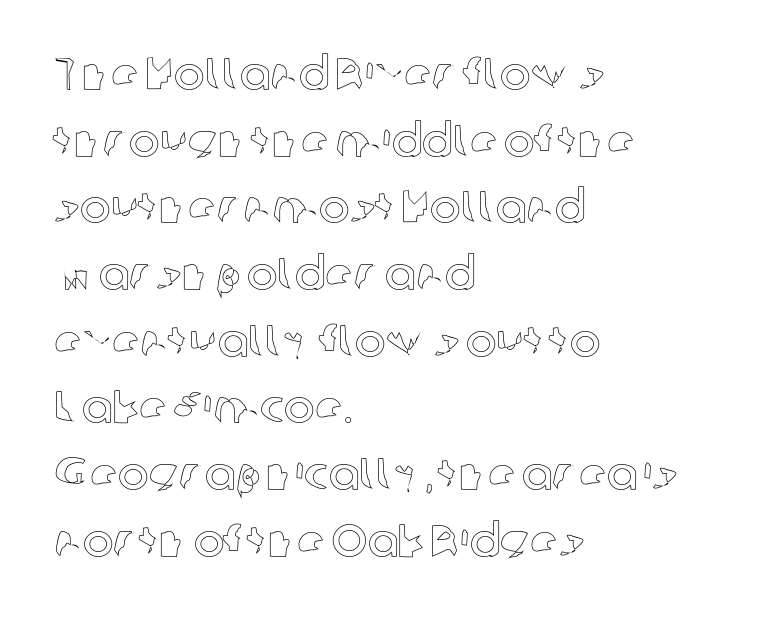
Q: Is the text italic (slanted)? A: No, it is upright.
Q: Is the text underlined? A: No.
Q: How is the paragraph aligned? A: Left-aligned.
Q: Is the spacing between letters normal or unusually wide? A: Normal.
Q: Is the spacing between lines tight, normal or loose? A: Normal.
Q: Width (condensed, normal, or wide)? A: Normal.
Q: x-height? A: Medium.
Q: Monospaced? A: No.
